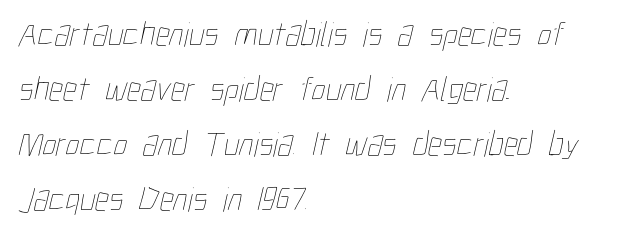
Q: Is the text bold? A: No.
Q: Is the text underlined? A: No.
Q: How is the paragraph aligned? A: Left-aligned.
Q: Is the spacing between letters normal or unusually wide? A: Normal.
Q: Is the spacing between lines tight, normal or loose? A: Normal.
Q: Width (condensed, normal, or wide)? A: Condensed.
Q: Stroke contrast? A: Low.
Q: x-height? A: Medium.
Q: Monospaced? A: No.
